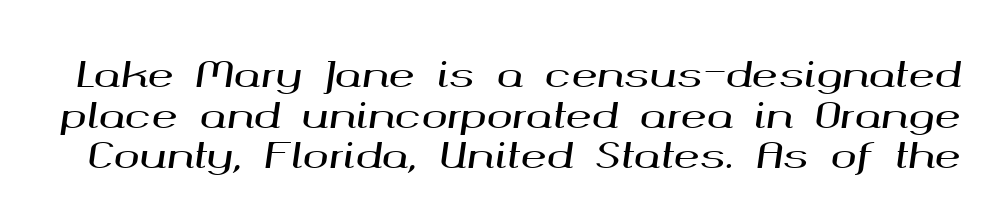
The image shows 35 px wide type, italic (leaning right); set line spacing 1.16x, normal letter spacing, not underlined; medium stroke contrast and a medium x-height.
